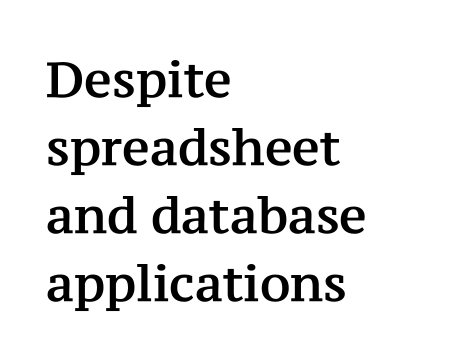
Descender tails drop into unmarked territory. Here the glyphs are tracked normally, forming tight word shapes. The text was rendered using a seriffed face with decorative stroke endings. The passage shown stacks its lines at a standard gap. The setting favours the left margin, as ordinary paragraphs usually do.
